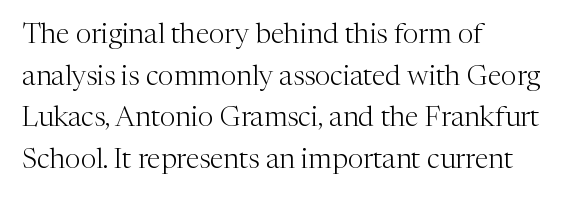
Q: Is the text bold? A: No.
Q: Is the text italic (slanted)? A: No, it is upright.
Q: Is the typeface a serif or a sans-serif typeface? A: Serif.
Q: Is the text underlined? A: No.
Q: How is the paragraph aligned? A: Left-aligned.
Q: Is the spacing between letters normal or unusually wide? A: Normal.
Q: Is the spacing between lines tight, normal or loose? A: Normal.
Q: Width (condensed, normal, or wide)? A: Normal.
Q: Stroke contrast? A: Medium.
Q: x-height? A: Medium.
Q: Monospaced? A: No.
